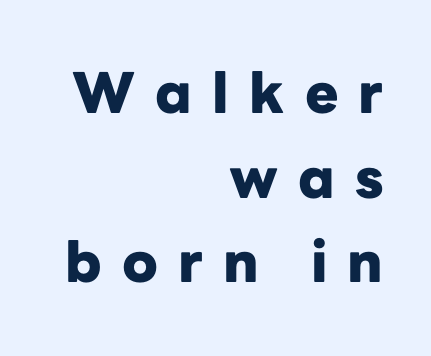
The image shows 56 px heavy sans-serif type, upright; set right-aligned, normal line spacing (1.51x), unusually wide letter spacing (+0.36 em), not underlined; low stroke contrast and a medium x-height.
